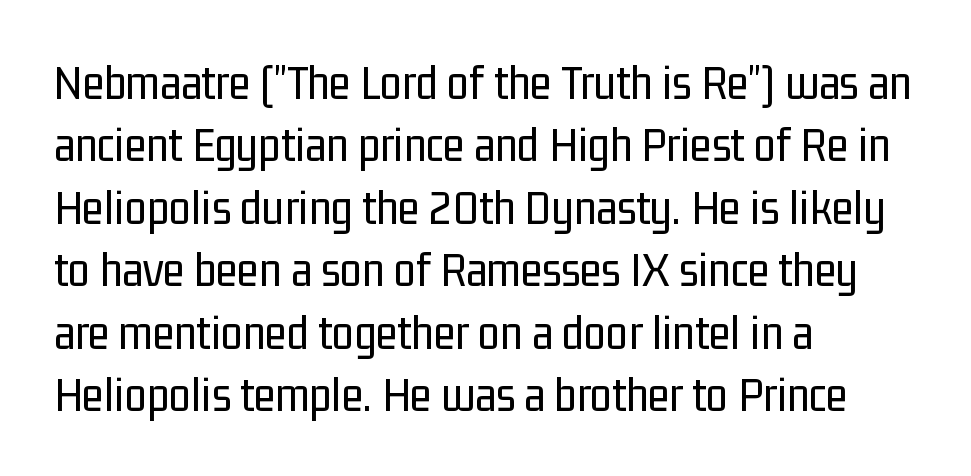
{"serif": "no", "italic": "no", "bold": "no", "weight": "regular", "width": "condensed", "stroke_contrast": "low", "x_height": "medium", "monospaced": "no", "underline": "no", "align": "left", "line_spacing": "normal", "line_spacing_ratio": 1.25, "letter_spacing": "normal", "letter_spacing_em": 0.0, "glyph_px": 50}
